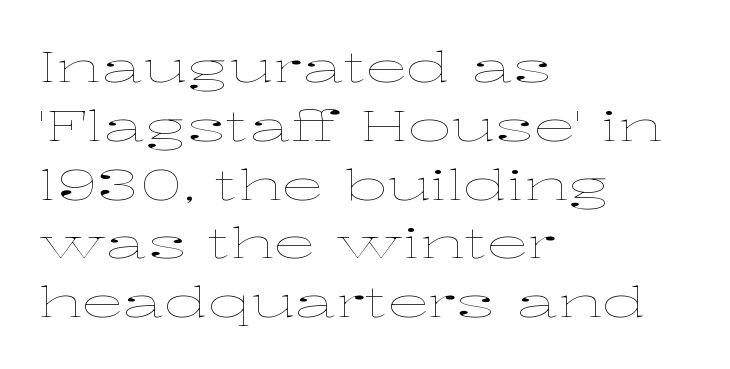
{"italic": "no", "bold": "no", "weight": "thin", "width": "wide", "stroke_contrast": "low", "x_height": "medium", "monospaced": "no", "underline": "no", "align": "left", "line_spacing": "normal", "line_spacing_ratio": 1.4, "letter_spacing": "normal", "letter_spacing_em": 0.0, "glyph_px": 42}
